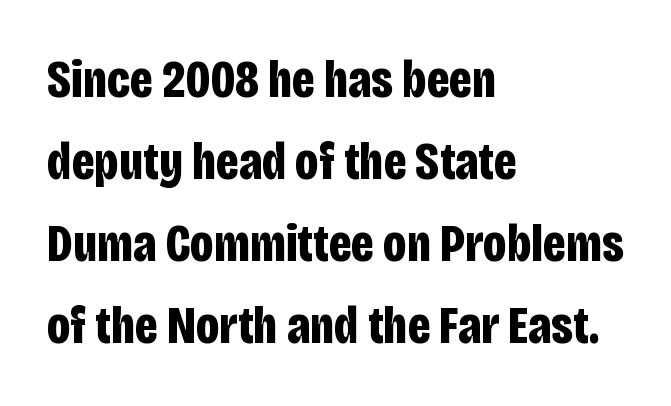
Q: Is the text bold? A: Yes.
Q: Is the text italic (slanted)? A: No, it is upright.
Q: Is the typeface a serif or a sans-serif typeface? A: Sans-serif.
Q: Is the text underlined? A: No.
Q: How is the paragraph aligned? A: Left-aligned.
Q: Is the spacing between letters normal or unusually wide? A: Normal.
Q: Is the spacing between lines tight, normal or loose? A: Normal.
Q: Width (condensed, normal, or wide)? A: Condensed.
Q: Stroke contrast? A: Low.
Q: x-height? A: Large.
Q: Monospaced? A: No.
